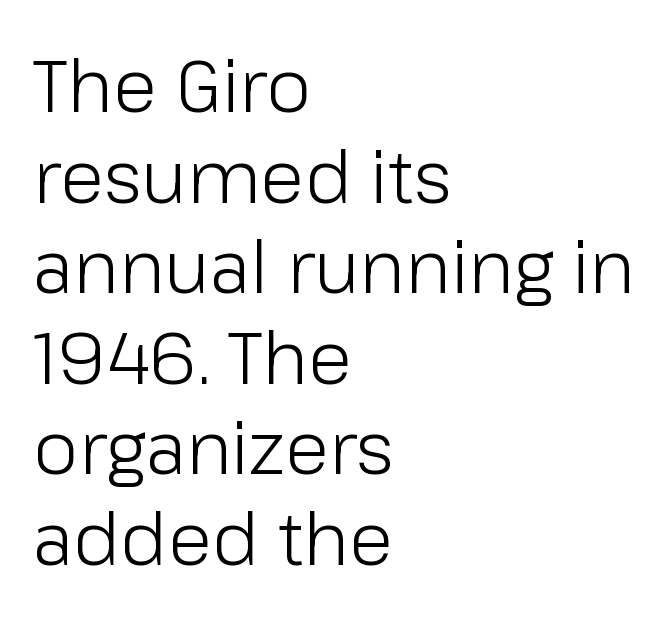
The image shows 73 px light sans-serif type, upright; set left-aligned, line spacing 1.24x, normal letter spacing, not underlined; low stroke contrast and a medium x-height.
